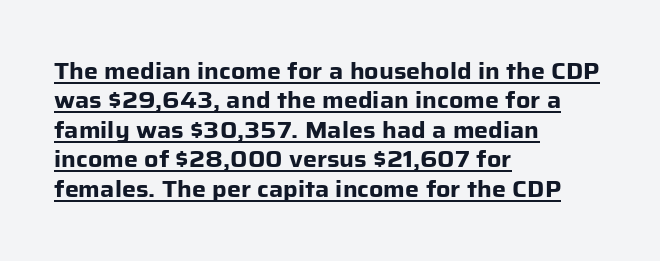
Which margin do the lines hug? The left one — the right edge is uneven. In terms of leading, this rendering sits right in the middle. No italicization has been applied; the sample stays upright. How heavy is the stroke? Heavy — this is a bold. Compared with undecorated copy, this sample adds a rule below the words.
